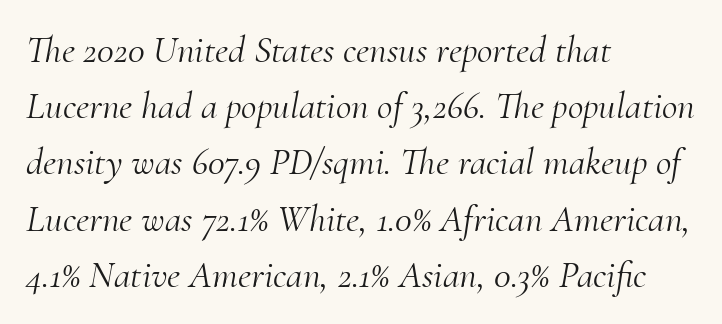
Baseline-to-baseline distance is the conventional proportion of letter height. No letter is thick-stroked: the sample isn't bold. Tracking value appears to be zero — textbook default spacing. Yep, that's italic — everything's leaning. You could not count columns in this text — the font is proportionally spaced. This sample uses a serif face.
